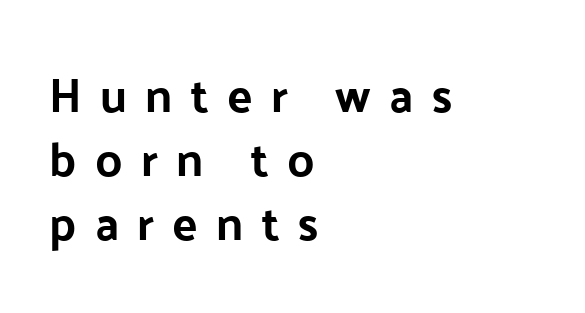
Style check: upright. All the whitespace from short lines collects on the right. Normally led — the rows are evenly, conventionally spaced. Just letters on the line, the space beneath them empty. Do the characters align in a grid? No, the font is proportional.
